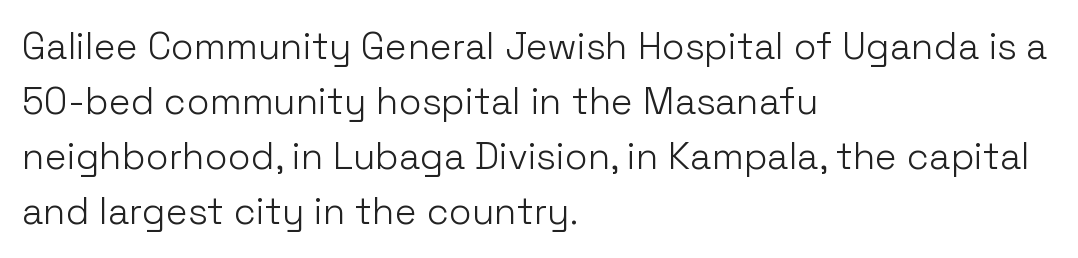
Q: Is the text bold? A: No.
Q: Is the text italic (slanted)? A: No, it is upright.
Q: Is the typeface a serif or a sans-serif typeface? A: Sans-serif.
Q: Is the text underlined? A: No.
Q: How is the paragraph aligned? A: Left-aligned.
Q: Is the spacing between letters normal or unusually wide? A: Normal.
Q: Is the spacing between lines tight, normal or loose? A: Normal.
Q: Width (condensed, normal, or wide)? A: Normal.
Q: Stroke contrast? A: Low.
Q: x-height? A: Medium.
Q: Monospaced? A: No.
